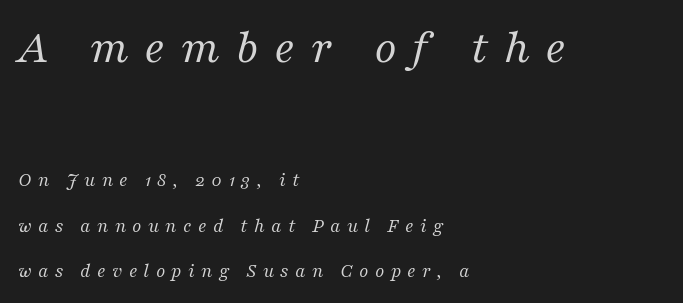
The image shows 49 px regular-weight serif type, italic (leaning right); set left-aligned, loose line spacing (2.27x), unusually wide letter spacing (+0.31 em), not underlined; the first (top) block is 2.45x larger; medium stroke contrast and a medium x-height.
